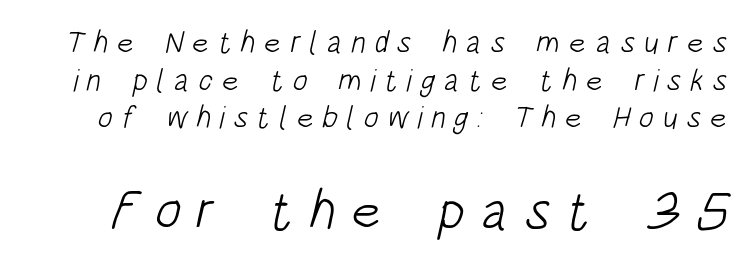
Each letter keeps its own natural width here, so spacing adapts to shape. Type size steps up from the first block to the second. The words here are not underlined. The tracking reads as deliberately expanded to a designer's eye. These glyphs show unthickened strokes, regular width or finer.
